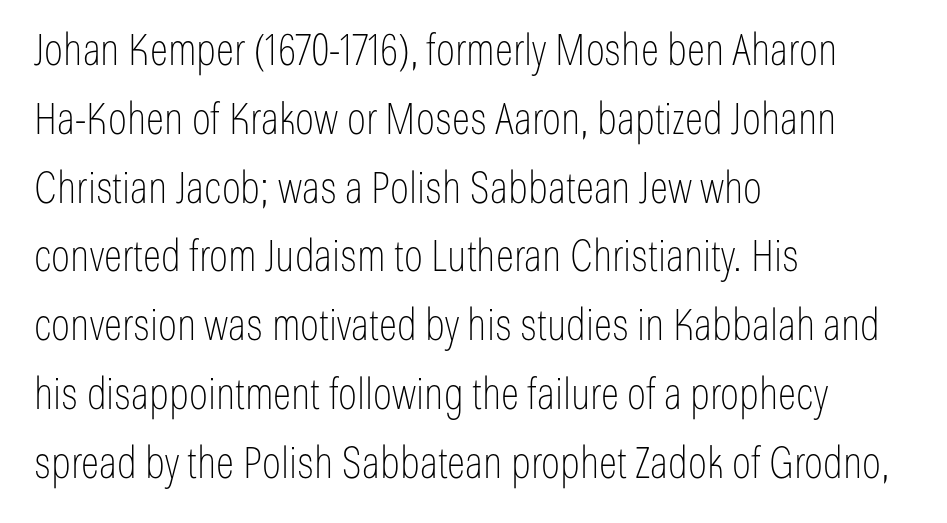
The image shows 43 px thin, condensed sans-serif type, upright; set left-aligned, normal line spacing (1.6x), normal letter spacing, not underlined; low stroke contrast and a medium x-height.
